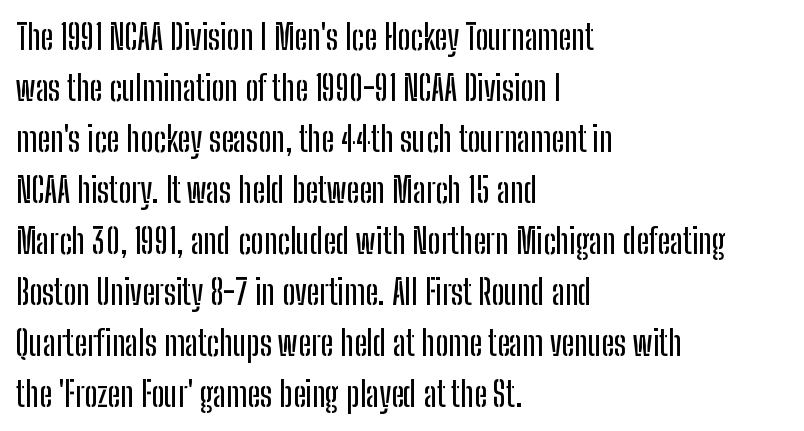
The image shows 34 px condensed sans-serif type, upright; set left-aligned, normal line spacing (1.5x), normal letter spacing, not underlined; low stroke contrast and a medium x-height.
